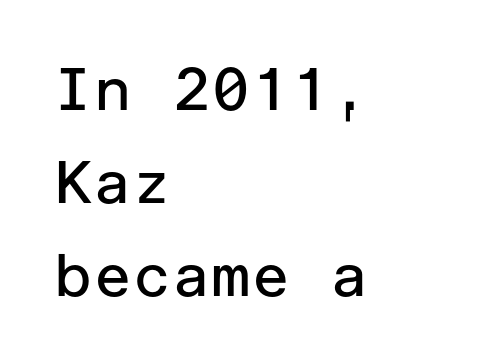
{"serif": "no", "italic": "no", "bold": "no", "weight": "regular", "width": "normal", "stroke_contrast": "low", "x_height": "medium", "underline": "no", "align": "left", "line_spacing": "normal", "line_spacing_ratio": 1.55, "letter_spacing": "normal", "letter_spacing_em": 0.0, "glyph_px": 60}
